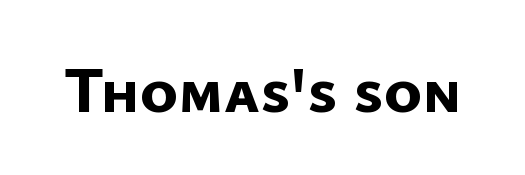
{"serif": "no", "bold": "yes", "weight": "bold", "width": "normal", "stroke_contrast": "low", "x_height": "medium", "monospaced": "no", "underline": "no", "letter_spacing": "normal", "letter_spacing_em": 0.0, "glyph_px": 64}
